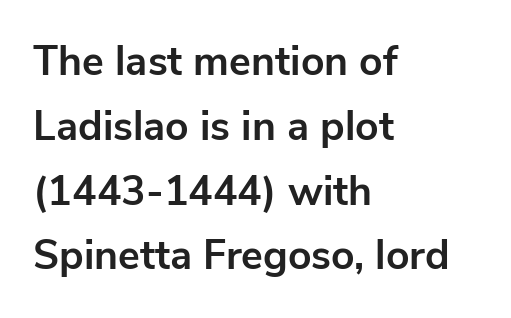
This rendering features lettering with no underline. Here the designer chose a conventional face with non-uniform glyph widths. The letterforms sit shoulder to shoulder at normal distance. The passage is arranged the way most books set body copy — flush left.
